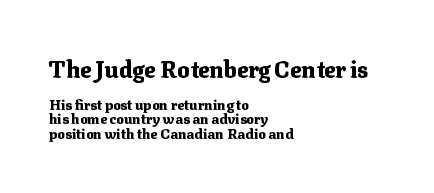
The words here are not underlined. Which margin do the lines hug? The left one — the right edge is uneven. A typesetter would mark this as roman, not italic. Every letter is thick-stroked: bold, no question. Of the two passages, the one on top uses the larger point size. Honestly, the letter spacing is just normal — you wouldn't notice it.
